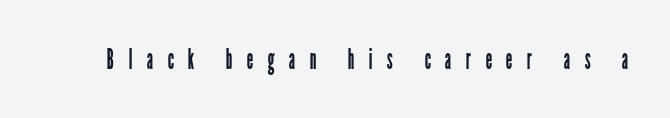
{"serif": "no", "italic": "no", "bold": "no", "weight": "regular", "width": "condensed", "stroke_contrast": "low", "x_height": "medium", "monospaced": "no", "underline": "no", "letter_spacing": "wide", "letter_spacing_em": 0.49, "glyph_px": 29}
